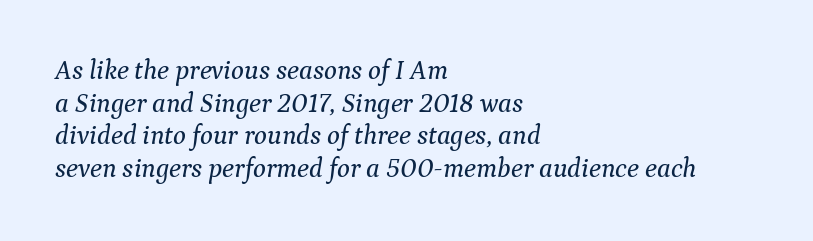
Q: Is the text italic (slanted)? A: Yes, it leans right by about 9 degrees.
Q: Is the text underlined? A: No.
Q: How is the paragraph aligned? A: Left-aligned.
Q: Is the spacing between letters normal or unusually wide? A: Normal.
